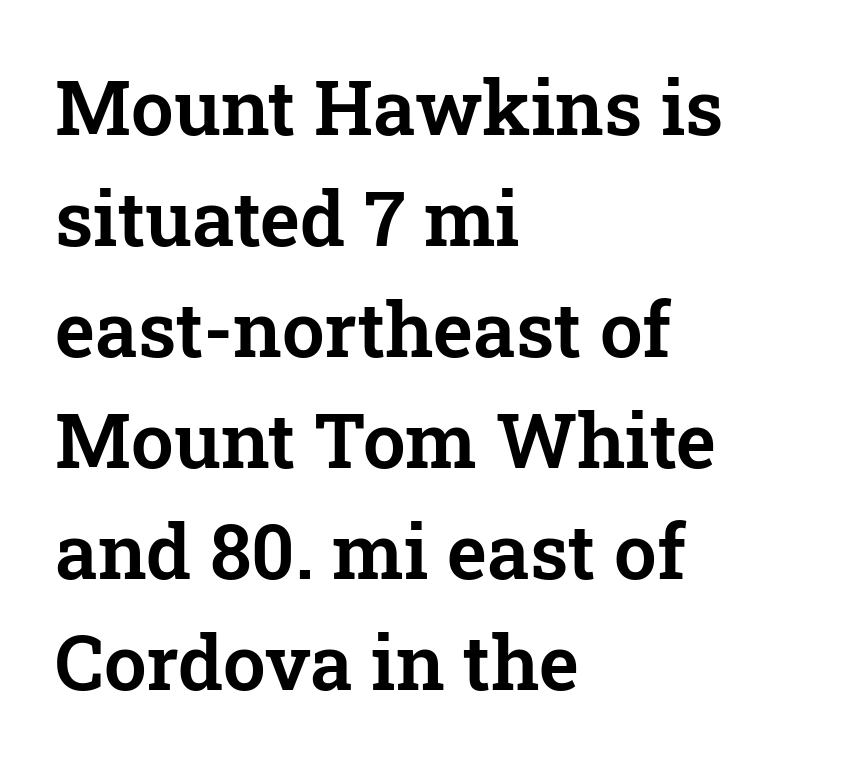
The image shows 76 px serif type, upright; set left-aligned, normal line spacing (1.46x), normal letter spacing, not underlined; low stroke contrast and a medium x-height.
